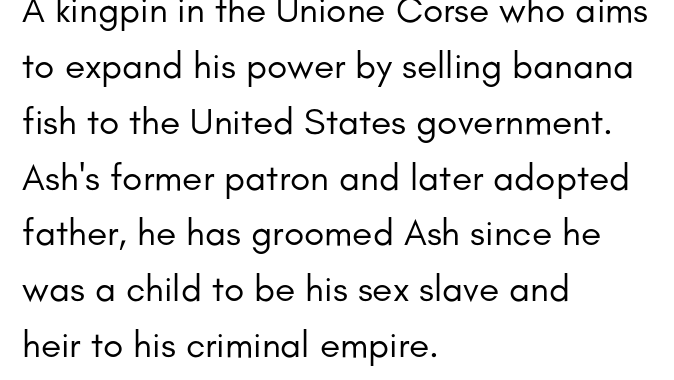
The font family rendered here belongs to the sans-serif group. Caption: face not bold, strokes unweighted. The type is set solid horizontally, with unmodified tracking. Whoever set this chose a conventional vertical rhythm. Alignment: flush left. Anything drawn beneath the words? Only blank space.
